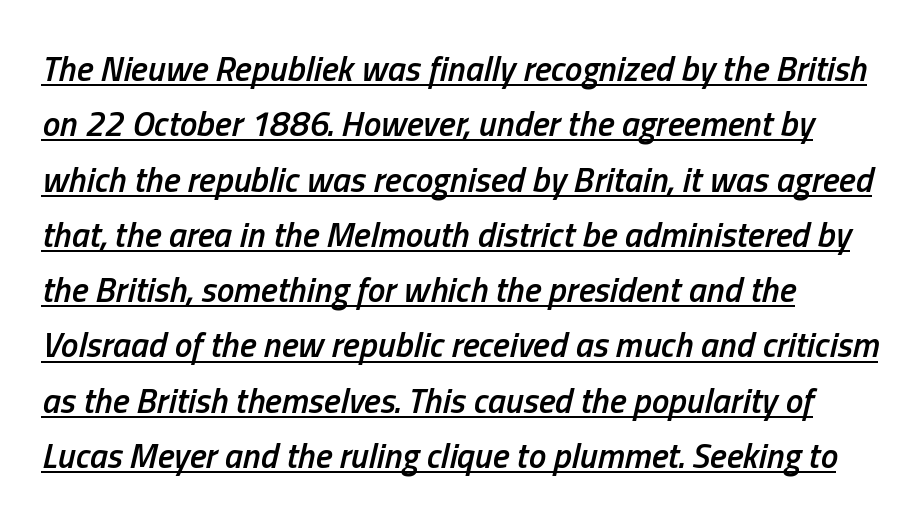
Q: Is the text bold? A: Semi-bold.
Q: Is the text italic (slanted)? A: Yes, it leans right by about 13 degrees.
Q: Is the text underlined? A: Yes.
Q: How is the paragraph aligned? A: Left-aligned.
Q: Is the spacing between letters normal or unusually wide? A: Normal.
Q: Is the spacing between lines tight, normal or loose? A: Normal.
Q: Width (condensed, normal, or wide)? A: Condensed.
Q: Stroke contrast? A: Low.
Q: x-height? A: Medium.
Q: Monospaced? A: No.
